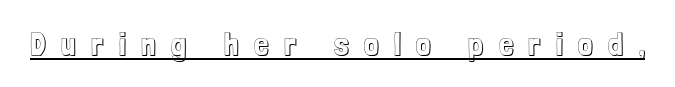
{"italic": "no", "width": "condensed", "x_height": "medium", "monospaced": "no", "underline": "yes", "letter_spacing": "wide", "letter_spacing_em": 0.49, "glyph_px": 32}
